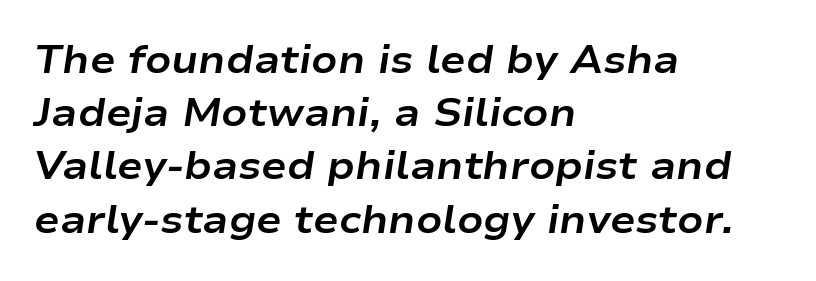
Each glyph is drawn with heavy, bold strokes. The letterforms sit shoulder to shoulder at normal distance. The lettering tilts uniformly, giving the passage an italic look. Varying glyph widths throughout — classic text-font behaviour. Check the space under the baseline: it is left empty.
